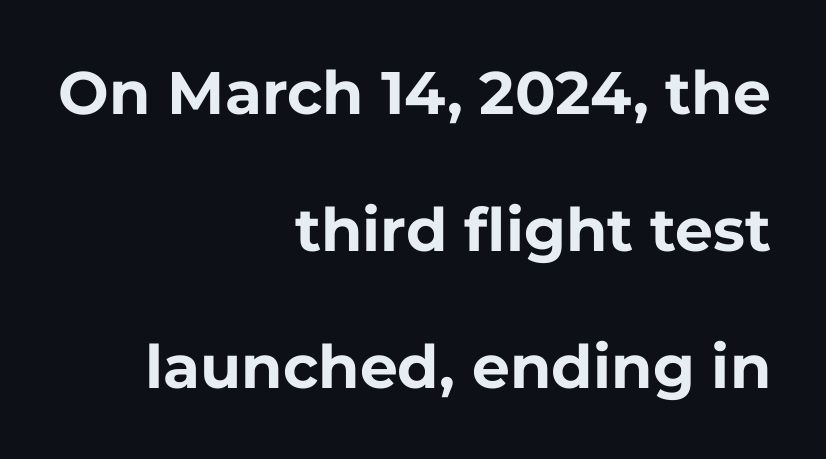
Q: Is the text bold? A: Yes.
Q: Is the text italic (slanted)? A: No, it is upright.
Q: Is the typeface a serif or a sans-serif typeface? A: Sans-serif.
Q: Is the text underlined? A: No.
Q: How is the paragraph aligned? A: Right-aligned.
Q: Is the spacing between letters normal or unusually wide? A: Normal.
Q: Is the spacing between lines tight, normal or loose? A: Loose.
Q: Width (condensed, normal, or wide)? A: Normal.
Q: Stroke contrast? A: Low.
Q: x-height? A: Medium.
Q: Monospaced? A: No.
